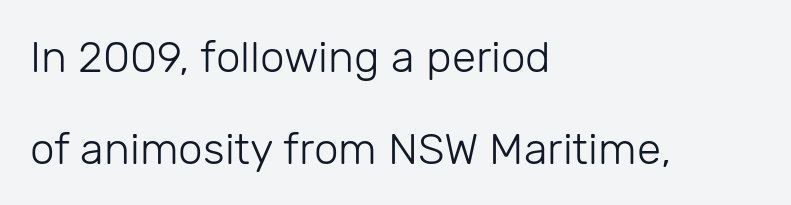
{"serif": "no", "italic": "no", "bold": "no", "weight": "light", "width": "normal", "stroke_contrast": "low", "x_height": "medium", "monospaced": "no", "underline": "no", "align": "left", "line_spacing": "loose", "line_spacing_ratio": 2.09, "letter_spacing": "normal", "letter_spacing_em": 0.0, "glyph_px": 44}
